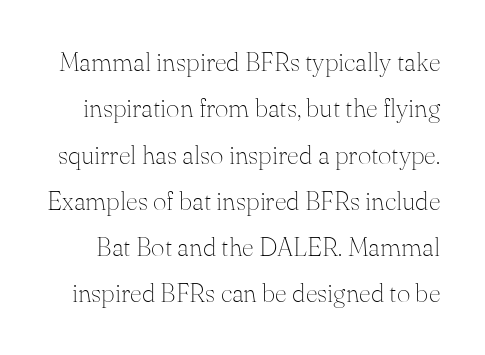
The image shows 26 px text type, upright; set line spacing 1.78x, normal letter spacing, not underlined.
